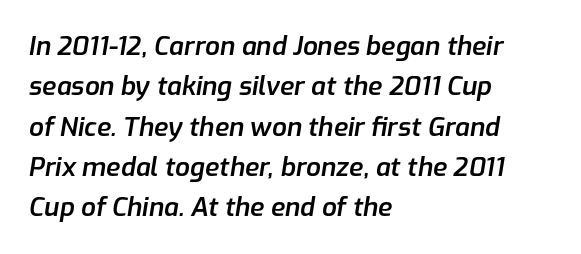
The sample has been set in demibold, a notch under bold. Quick note: underline off. Tracking here is standard; glyphs follow each other at the usual distance. Vertically, the passage feels balanced, rows spaced as you'd expect. This sample is left-justified, so line endings fall wherever the words run out. The font's italic variant was chosen for this text.
